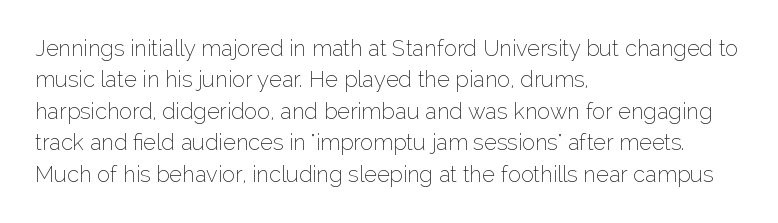
{"italic": "no", "bold": "no", "underline": "no", "align": "left", "line_spacing": "normal", "line_spacing_ratio": 1.43, "letter_spacing": "normal", "letter_spacing_em": 0.0, "glyph_px": 22}
